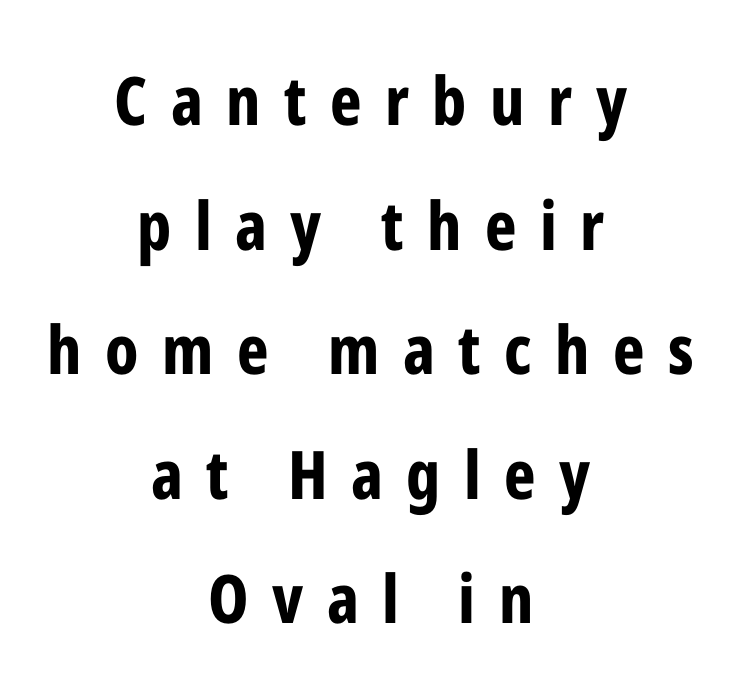
Q: Is the text bold? A: Yes.
Q: Is the text italic (slanted)? A: No, it is upright.
Q: Is the typeface a serif or a sans-serif typeface? A: Sans-serif.
Q: Is the text underlined? A: No.
Q: How is the paragraph aligned? A: Centered.
Q: Is the spacing between letters normal or unusually wide? A: Unusually wide.
Q: Width (condensed, normal, or wide)? A: Condensed.
Q: Stroke contrast? A: Low.
Q: x-height? A: Medium.
Q: Monospaced? A: No.
